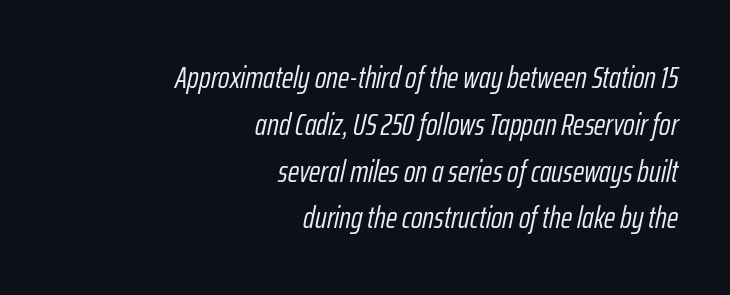
Q: Is the text bold? A: No.
Q: Is the text italic (slanted)? A: Yes, it leans right by about 12 degrees.
Q: Is the text underlined? A: No.
Q: How is the paragraph aligned? A: Right-aligned.
Q: Is the spacing between letters normal or unusually wide? A: Normal.
Q: Is the spacing between lines tight, normal or loose? A: Normal.
Q: Width (condensed, normal, or wide)? A: Condensed.
Q: Stroke contrast? A: Low.
Q: x-height? A: Medium.
Q: Monospaced? A: No.
